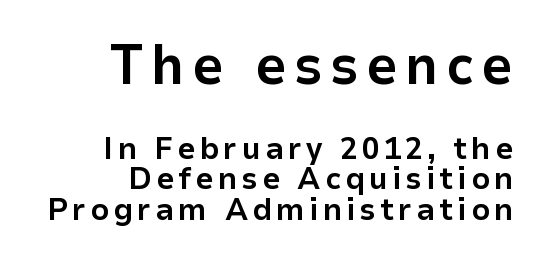
The image shows 56 px bold sans-serif type, upright; set right-aligned, tight line spacing (0.96x), not underlined; the first (top) block is 1.75x larger; low stroke contrast and a medium x-height.
